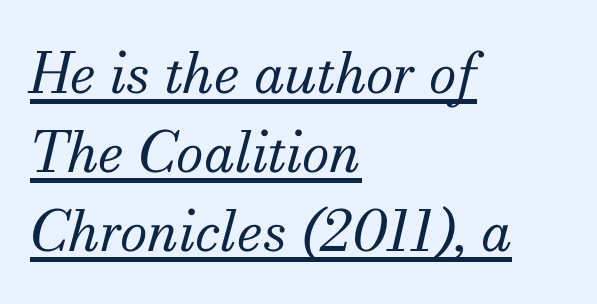
Q: Is the text bold? A: No.
Q: Is the text italic (slanted)? A: Yes, it leans right by about 13 degrees.
Q: Is the typeface a serif or a sans-serif typeface? A: Serif.
Q: Is the text underlined? A: Yes.
Q: How is the paragraph aligned? A: Left-aligned.
Q: Is the spacing between letters normal or unusually wide? A: Normal.
Q: Is the spacing between lines tight, normal or loose? A: Normal.
Q: Width (condensed, normal, or wide)? A: Normal.
Q: Stroke contrast? A: Medium.
Q: x-height? A: Small.
Q: Monospaced? A: No.
